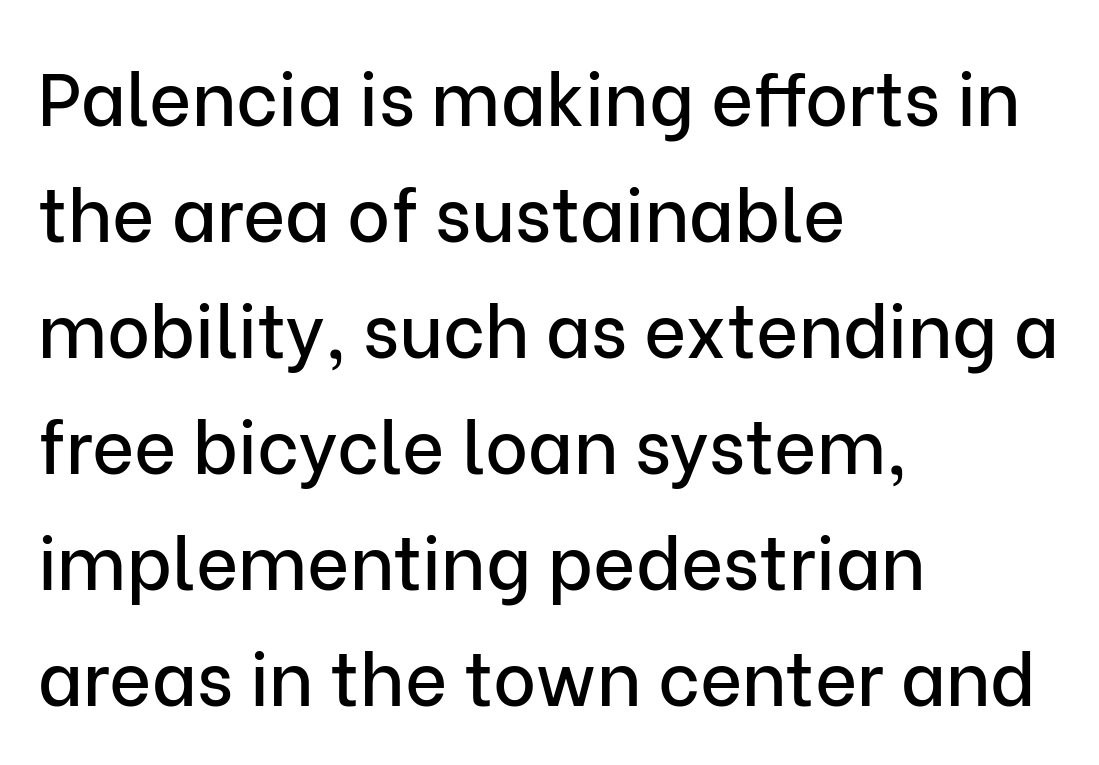
{"serif": "no", "italic": "no", "width": "normal", "stroke_contrast": "low", "x_height": "medium", "monospaced": "no", "underline": "no", "align": "left", "line_spacing": "normal", "line_spacing_ratio": 1.59, "letter_spacing": "normal", "letter_spacing_em": 0.0, "glyph_px": 73}
